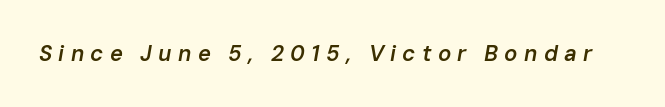
Q: Is the text bold? A: Semi-bold.
Q: Is the text italic (slanted)? A: Yes, it leans right by about 10 degrees.
Q: Is the text underlined? A: No.
Q: Is the spacing between letters normal or unusually wide? A: Unusually wide.
